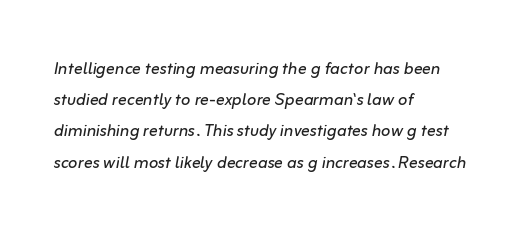
Rule under the text: the space is simply empty. The type is set solid horizontally, with unmodified tracking. Stroke thickness stays within the range of a standard reading face or lighter. Vertically, the passage feels balanced, rows spaced as you'd expect.
